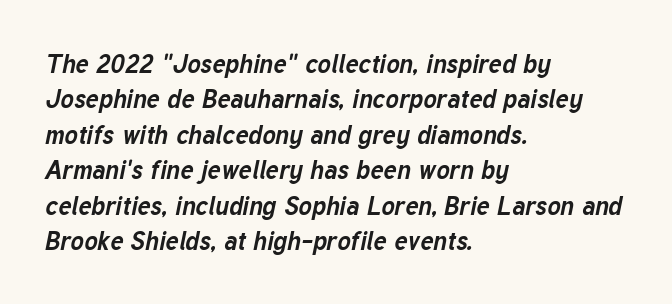
The image shows 25 px bold type, italic (leaning right); set left-aligned, normal line spacing (1.42x), normal letter spacing, not underlined.
